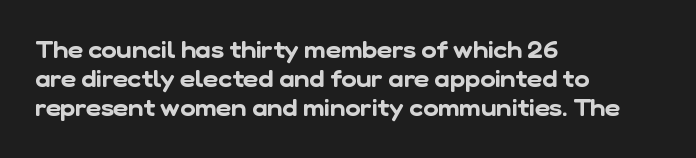
The image shows 23 px text type; set left-aligned, normal line spacing (1.27x), normal letter spacing, not underlined.
